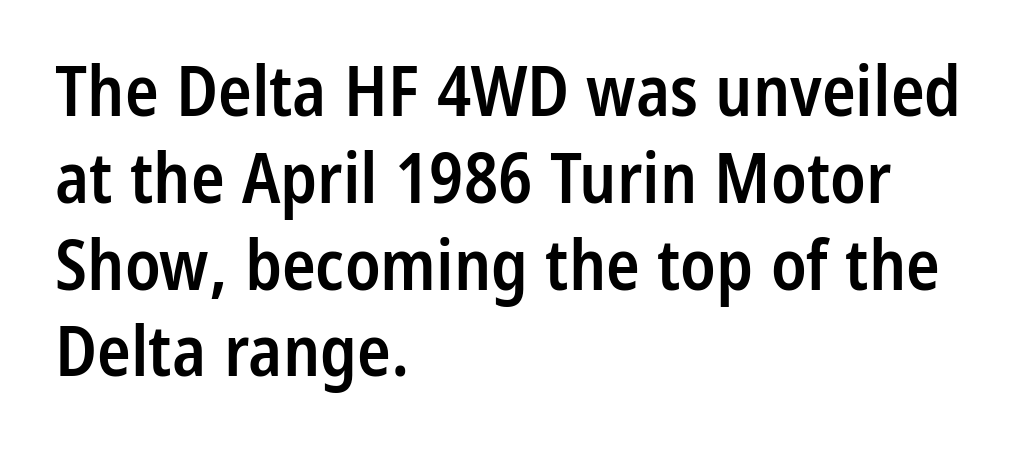
{"serif": "no", "italic": "no", "bold": "semi", "weight": "semibold", "width": "condensed", "stroke_contrast": "low", "x_height": "medium", "monospaced": "no", "underline": "no", "align": "left", "line_spacing_ratio": 1.24, "letter_spacing": "normal", "letter_spacing_em": 0.0, "glyph_px": 70}
